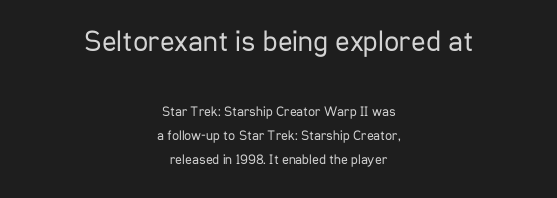
Q: Is the text bold? A: No.
Q: Is the text italic (slanted)? A: No, it is upright.
Q: Is the typeface a serif or a sans-serif typeface? A: Sans-serif.
Q: Is the text underlined? A: No.
Q: How is the paragraph aligned? A: Centered.
Q: Is the spacing between letters normal or unusually wide? A: Normal.
Q: Which block of text is set in a larger size, the first (top) or the second (bottom)? A: The first (top) one.
Q: Width (condensed, normal, or wide)? A: Condensed.
Q: Stroke contrast? A: Low.
Q: x-height? A: Medium.
Q: Monospaced? A: No.
